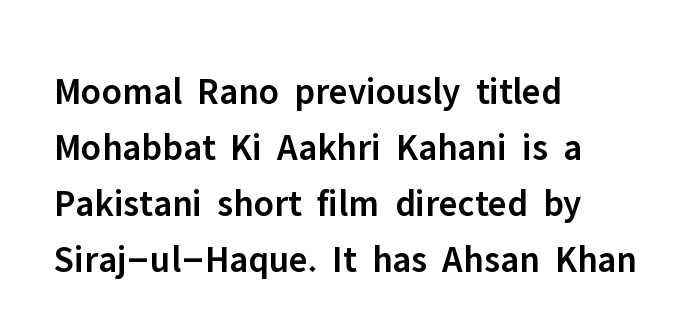
{"serif": "no", "italic": "no", "bold": "semi", "weight": "semibold", "width": "normal", "stroke_contrast": "low", "x_height": "medium", "monospaced": "no", "underline": "no", "align": "left", "line_spacing": "normal", "line_spacing_ratio": 1.47, "letter_spacing": "normal", "letter_spacing_em": 0.0, "glyph_px": 38}
